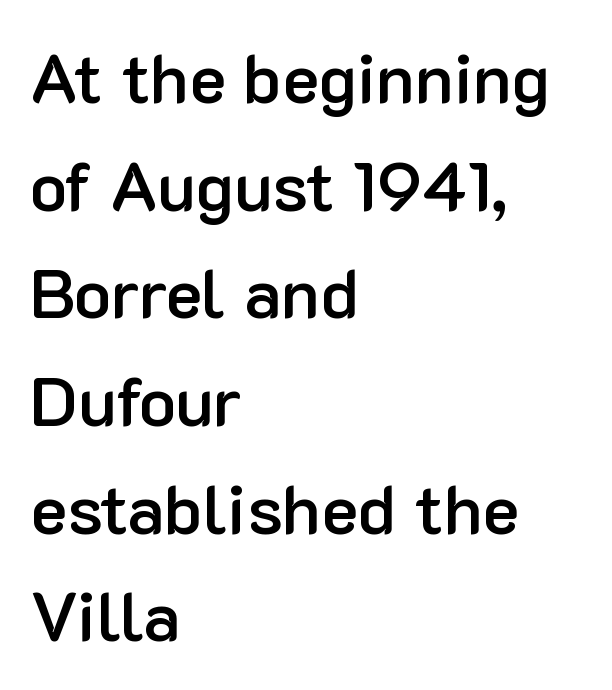
The image shows 69 px semibold sans-serif type, upright; set left-aligned, normal line spacing (1.56x), normal letter spacing, not underlined; low stroke contrast and a medium x-height.
